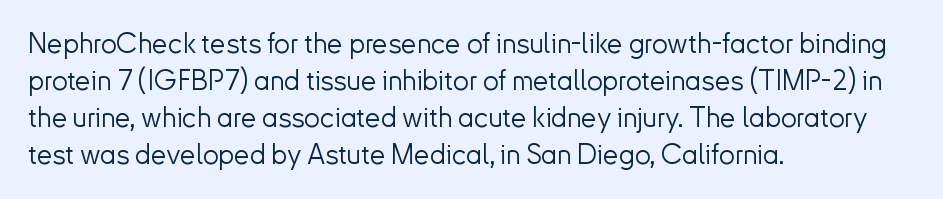
The image shows 28 px light sans-serif type, upright; set left-aligned, normal line spacing (1.32x), normal letter spacing, not underlined; low stroke contrast and a small x-height.
